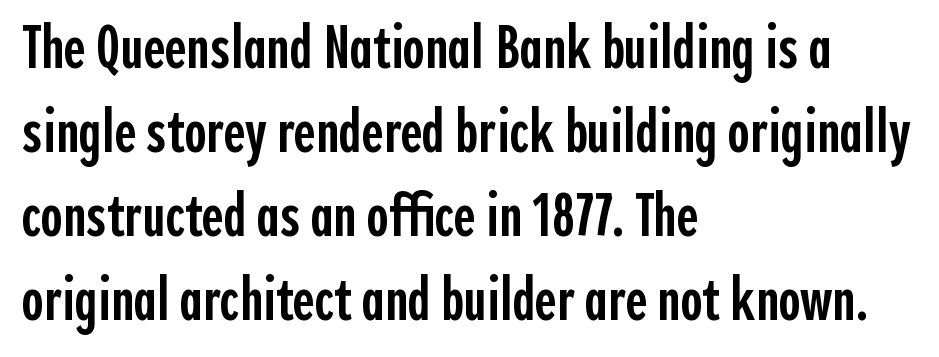
{"serif": "no", "italic": "no", "bold": "semi", "weight": "semibold", "width": "condensed", "x_height": "medium", "monospaced": "no", "underline": "no", "align": "left", "line_spacing": "normal", "line_spacing_ratio": 1.4, "letter_spacing": "normal", "letter_spacing_em": 0.0, "glyph_px": 60}
